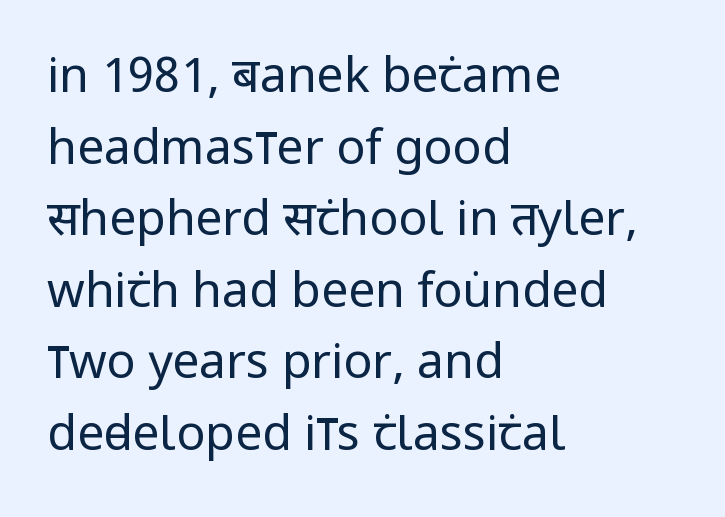
{"serif": "no", "italic": "no", "bold": "no", "weight": "regular", "width": "condensed", "stroke_contrast": "low", "x_height": "large", "monospaced": "no", "underline": "no", "align": "left", "line_spacing": "normal", "line_spacing_ratio": 1.49, "letter_spacing": "normal", "letter_spacing_em": 0.0, "glyph_px": 48}
